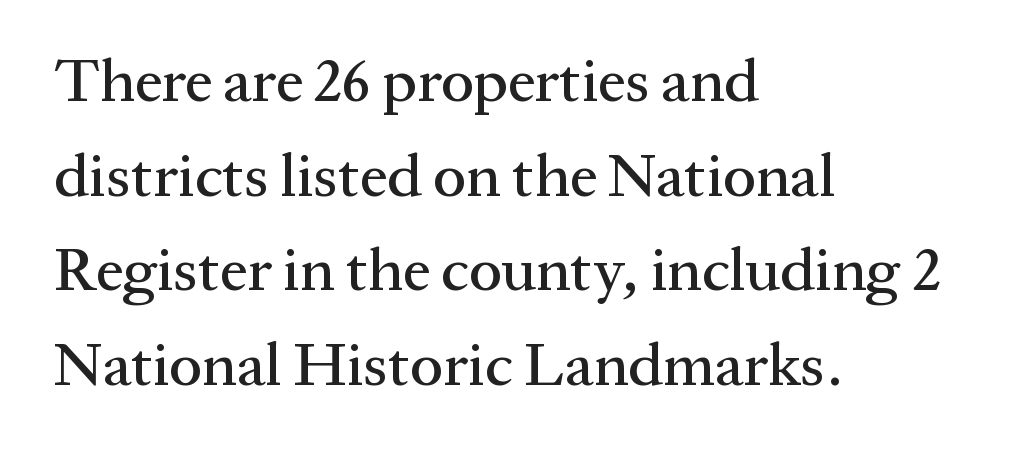
Q: Is the text italic (slanted)? A: No, it is upright.
Q: Is the typeface a serif or a sans-serif typeface? A: Serif.
Q: Is the text underlined? A: No.
Q: How is the paragraph aligned? A: Left-aligned.
Q: Is the spacing between letters normal or unusually wide? A: Normal.
Q: Is the spacing between lines tight, normal or loose? A: Normal.
Q: Width (condensed, normal, or wide)? A: Normal.
Q: Stroke contrast? A: Medium.
Q: x-height? A: Medium.
Q: Monospaced? A: No.
